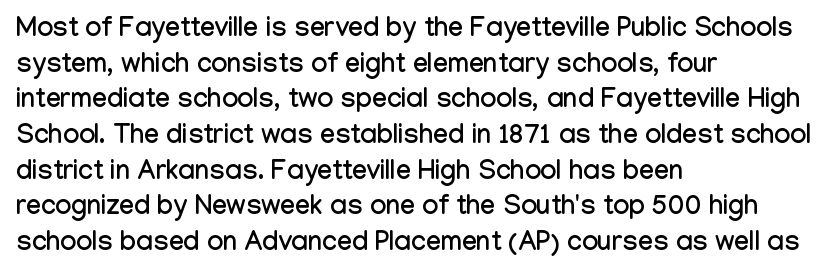
The image shows 27 px text type, upright; set left-aligned, normal line spacing (1.32x), normal letter spacing, not underlined.
